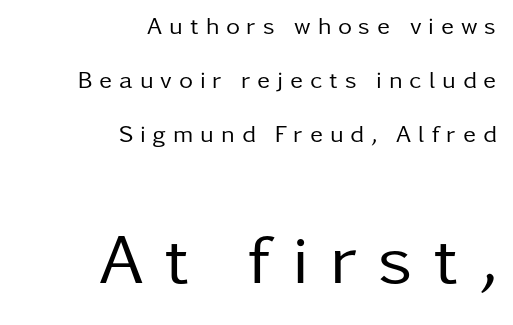
{"serif": "no", "italic": "no", "bold": "no", "weight": "regular", "width": "normal", "stroke_contrast": "low", "x_height": "medium", "monospaced": "no", "underline": "no", "align": "right", "line_spacing": "loose", "line_spacing_ratio": 2.24, "letter_spacing": "wide", "letter_spacing_em": 0.29, "larger_block": "second", "size_ratio": 2.96, "glyph_px": 71}
